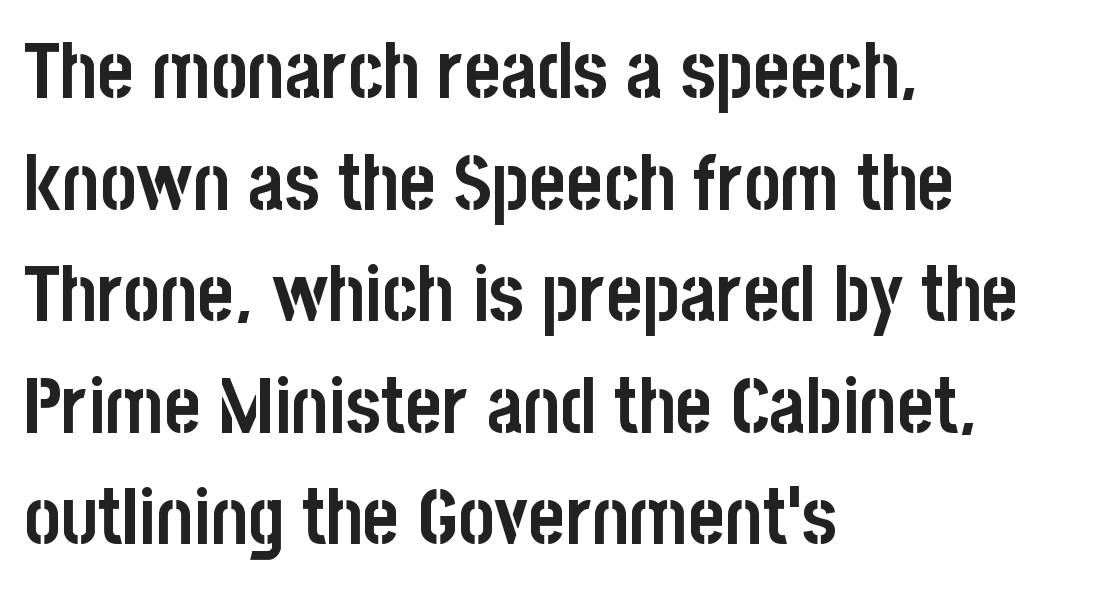
This sample keeps an unexceptional amount of space between lines. The type sits square on the baseline with zero lean. A typesetter would label this face a sans. The face used here is rendered with its standard letterfit. Each line starts at the same left margin while the right side varies. Proportional: the letters do not fall into vertical columns.
